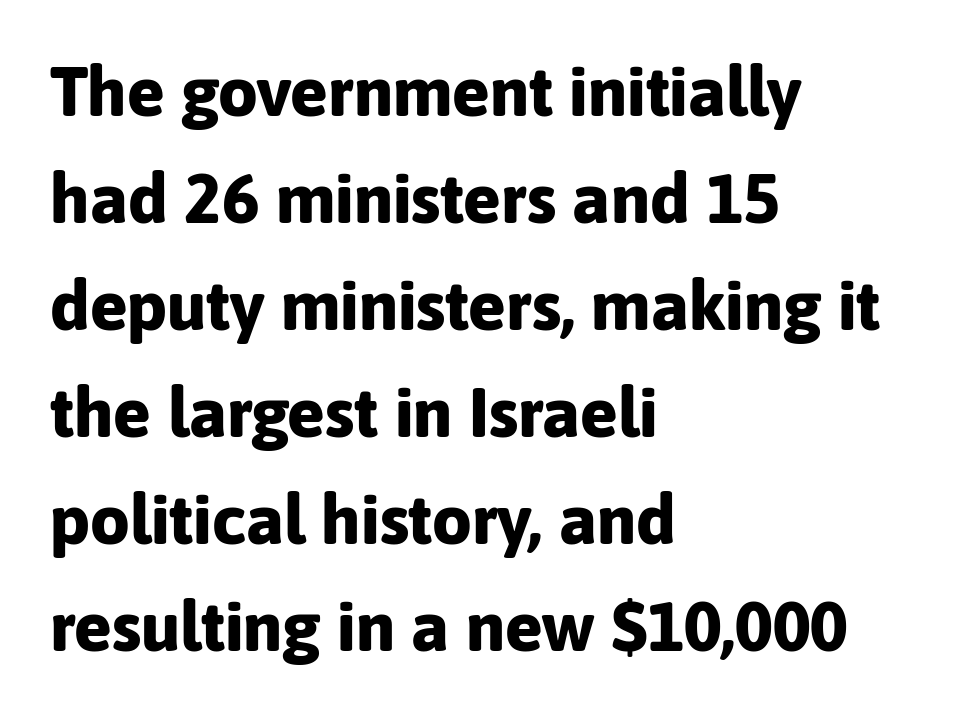
Line starts are locked; line ends wander. Here the designer chose a conventional face with non-uniform glyph widths. Honestly, the letter spacing is just normal — you wouldn't notice it. This is sans-serif lettering, the kind often seen on screens and signage. These lines sit exactly where default settings would place them.
